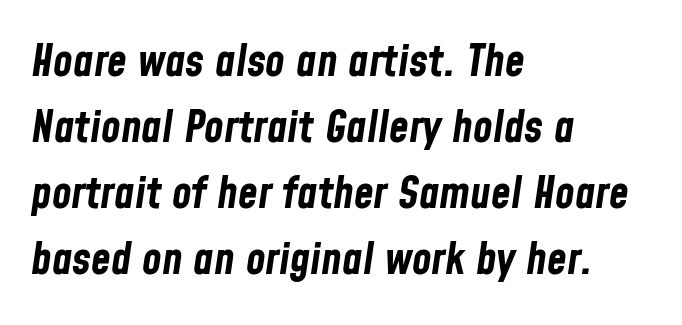
Q: Is the text bold? A: Yes.
Q: Is the text italic (slanted)? A: Yes, it leans right by about 8 degrees.
Q: Is the text underlined? A: No.
Q: How is the paragraph aligned? A: Left-aligned.
Q: Is the spacing between letters normal or unusually wide? A: Normal.
Q: Is the spacing between lines tight, normal or loose? A: Normal.
Q: Width (condensed, normal, or wide)? A: Condensed.
Q: Stroke contrast? A: Low.
Q: x-height? A: Medium.
Q: Monospaced? A: No.
